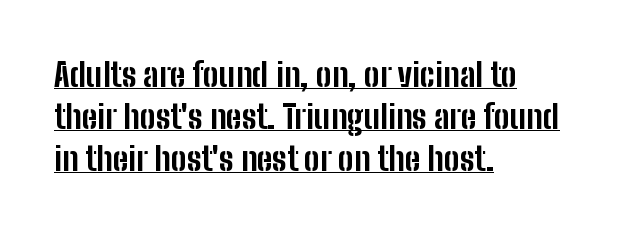
{"serif": "no", "italic": "no", "bold": "yes", "weight": "bold", "width": "condensed", "stroke_contrast": "low", "x_height": "medium", "monospaced": "no", "underline": "yes", "align": "left", "line_spacing": "normal", "line_spacing_ratio": 1.27, "letter_spacing": "normal", "letter_spacing_em": 0.0, "glyph_px": 33}
